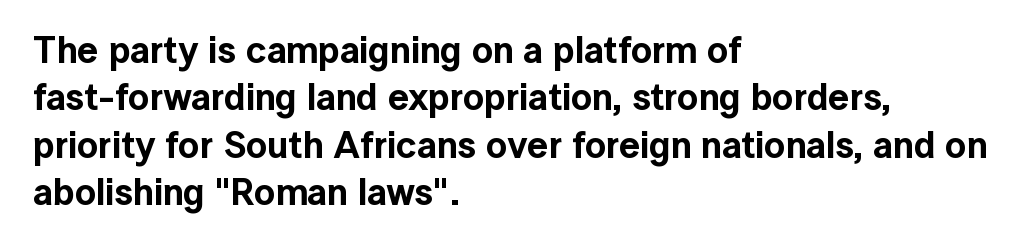
This sample has the flowing, uneven cadence of proportional lettering. The lettering holds an erect, upright posture throughout. This rendering leaves character spacing at its baseline value. No feet cap the strokes, marking this as sans-serif type. Leftover space on each line is placed entirely after the last word.
